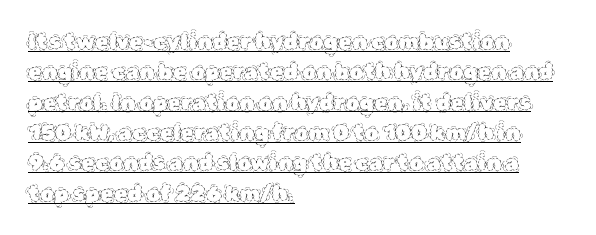
The image shows 22 px text type, upright; set left-aligned, normal line spacing (1.38x), normal letter spacing, underlined.
